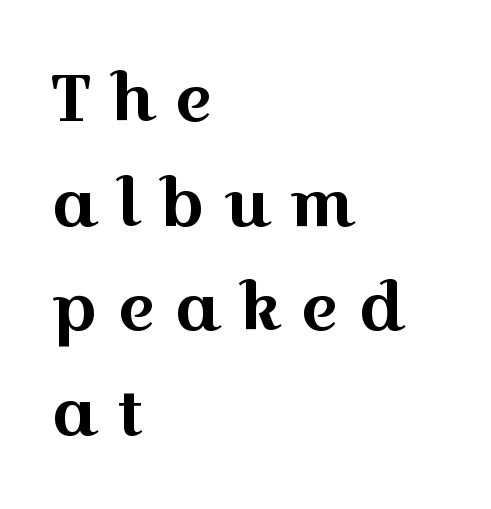
The image shows 65 px wide serif type, upright; set left-aligned, normal line spacing (1.61x), unusually wide letter spacing (+0.29 em), not underlined; a medium x-height.
